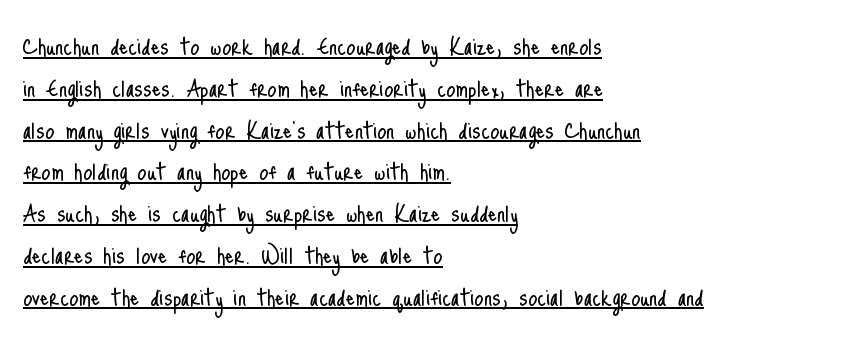
Q: Is the text bold? A: No.
Q: Is the text italic (slanted)? A: No, it is upright.
Q: Is the typeface a serif or a sans-serif typeface? A: Sans-serif.
Q: Is the text underlined? A: Yes.
Q: How is the paragraph aligned? A: Left-aligned.
Q: Is the spacing between letters normal or unusually wide? A: Normal.
Q: Is the spacing between lines tight, normal or loose? A: Normal.
Q: Width (condensed, normal, or wide)? A: Condensed.
Q: Stroke contrast? A: Low.
Q: x-height? A: Small.
Q: Monospaced? A: No.
